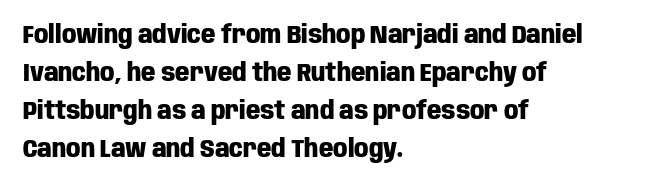
Q: Is the text bold? A: Yes.
Q: Is the text italic (slanted)? A: No, it is upright.
Q: Is the text underlined? A: No.
Q: How is the paragraph aligned? A: Left-aligned.
Q: Is the spacing between letters normal or unusually wide? A: Normal.
Q: Is the spacing between lines tight, normal or loose? A: Normal.
